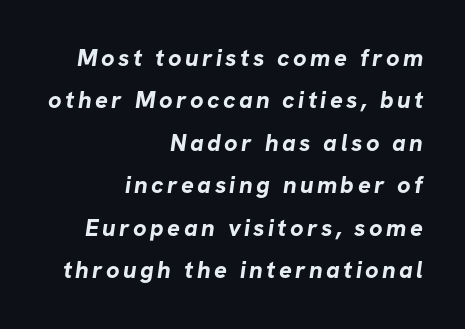
{"bold": "yes", "underline": "no", "align": "right", "line_spacing_ratio": 1.77, "glyph_px": 24}
